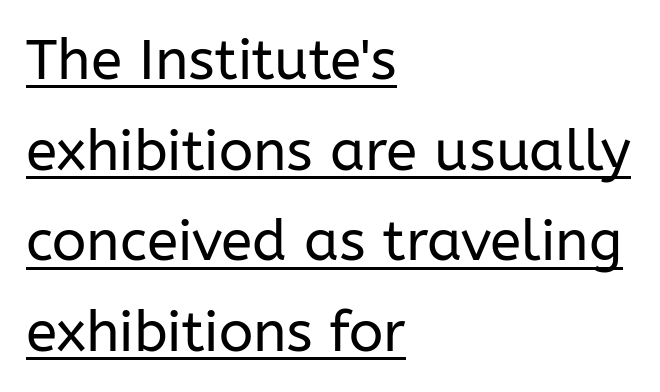
Is the stroke heavy? The answer is a plain regular-or-lighter. Notice how descenders clear the ascenders below comfortably — that's standard leading. Observe the ordinary spacing: letters are neighbours, not strangers. In terms of letterform style, serifs are entirely absent. In designer terms, the underline attribute is active on this setting.
